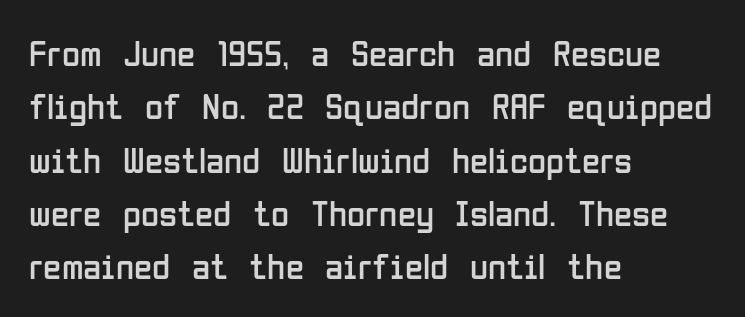
Q: Is the text bold? A: No.
Q: Is the text italic (slanted)? A: No, it is upright.
Q: Is the typeface a serif or a sans-serif typeface? A: Sans-serif.
Q: Is the text underlined? A: No.
Q: How is the paragraph aligned? A: Left-aligned.
Q: Is the spacing between letters normal or unusually wide? A: Normal.
Q: Is the spacing between lines tight, normal or loose? A: Normal.
Q: Width (condensed, normal, or wide)? A: Condensed.
Q: Stroke contrast? A: Low.
Q: x-height? A: Medium.
Q: Monospaced? A: No.
